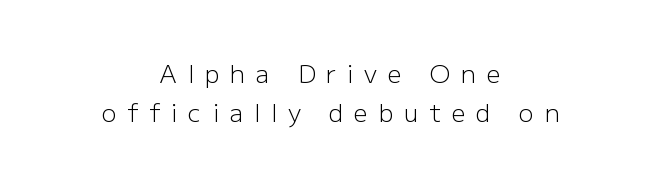
Q: Is the text bold? A: No.
Q: Is the text italic (slanted)? A: No, it is upright.
Q: Is the text underlined? A: No.
Q: How is the paragraph aligned? A: Centered.
Q: Is the spacing between letters normal or unusually wide? A: Unusually wide.
Q: Is the spacing between lines tight, normal or loose? A: Normal.
